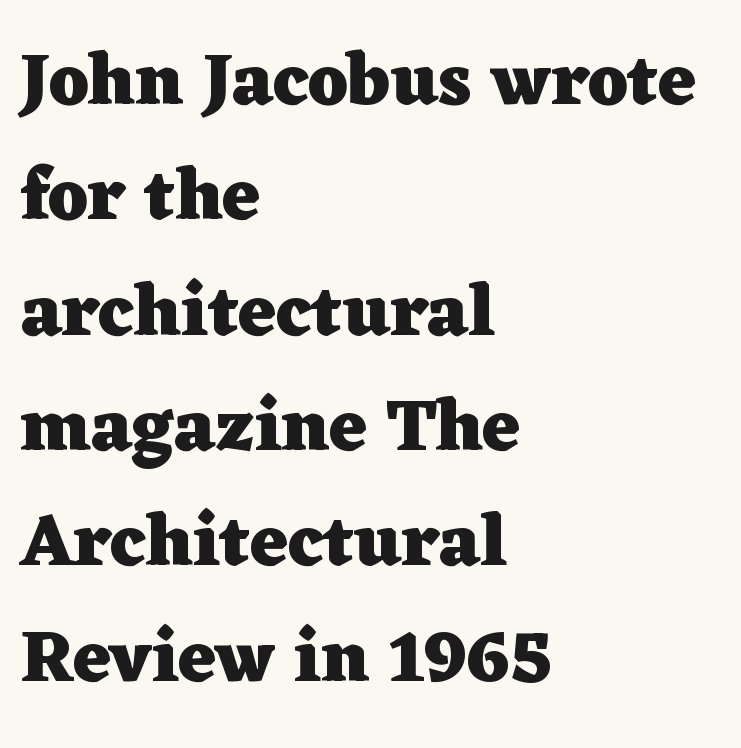
Examine the stroke ends and you'll spot serifs. The letters sit at their default tracking, neither squeezed nor spread. A typesetter would call this leading conventional body-copy spacing. Does the weight exceed regular? Yes, all the way to bold.
